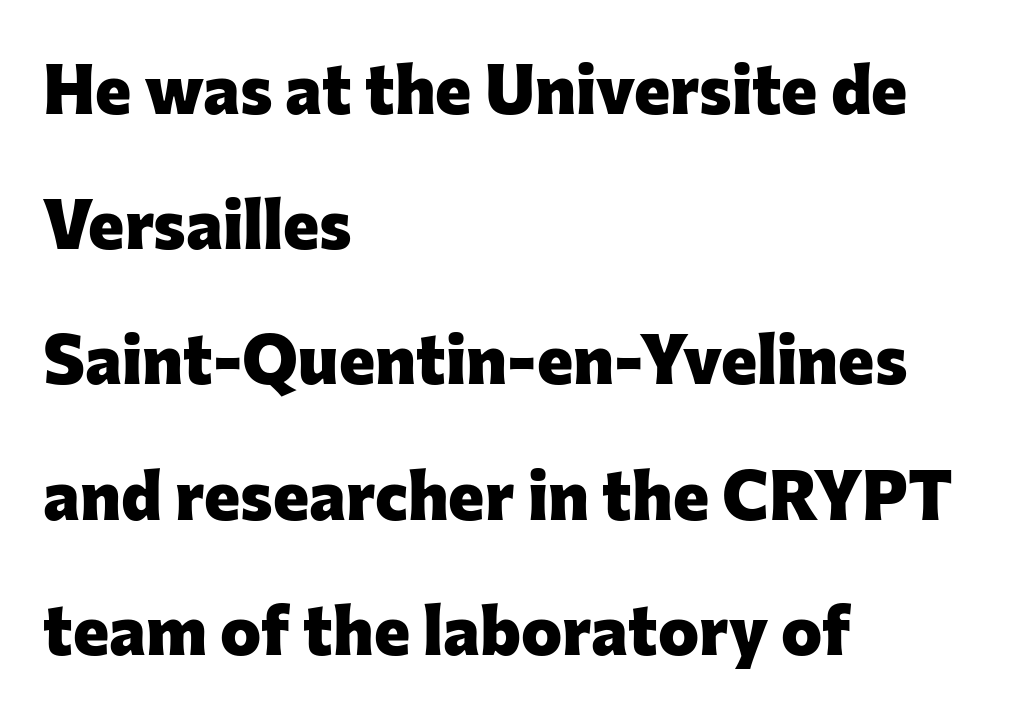
Q: Is the text bold? A: Yes.
Q: Is the text italic (slanted)? A: No, it is upright.
Q: Is the typeface a serif or a sans-serif typeface? A: Sans-serif.
Q: Is the text underlined? A: No.
Q: How is the paragraph aligned? A: Left-aligned.
Q: Is the spacing between letters normal or unusually wide? A: Normal.
Q: Is the spacing between lines tight, normal or loose? A: Loose.
Q: Width (condensed, normal, or wide)? A: Normal.
Q: Stroke contrast? A: Low.
Q: x-height? A: Medium.
Q: Monospaced? A: No.
